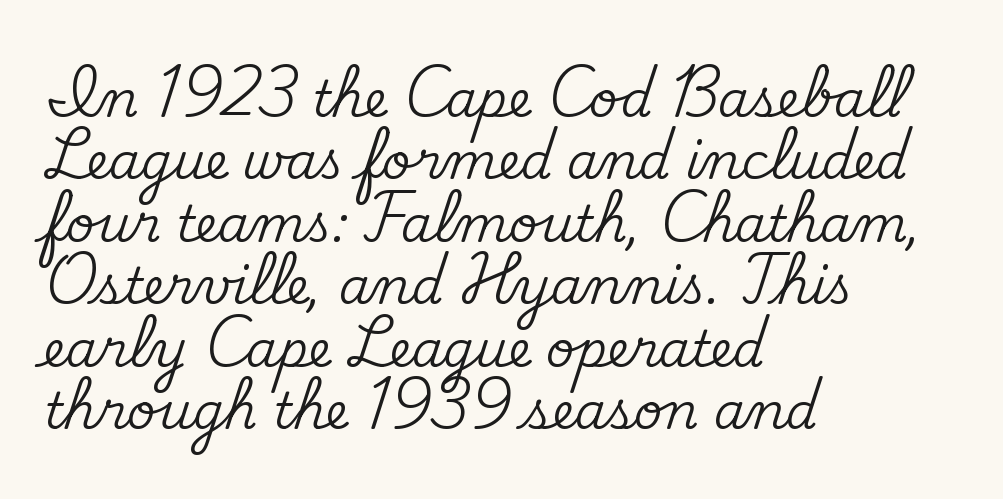
One glance says typical: line gaps are just what's usual. What stands out about the letter spacing? Nothing — it is the standard amount. This rendering features lettering with no underline.
